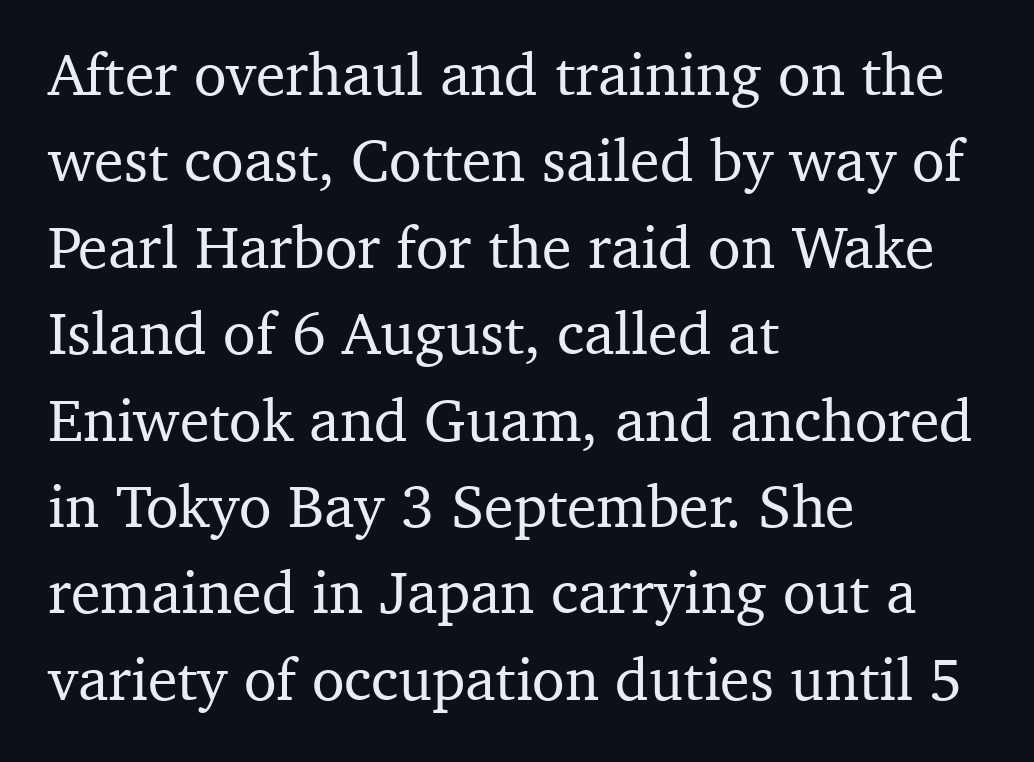
{"serif": "yes", "italic": "no", "width": "normal", "stroke_contrast": "medium", "x_height": "medium", "monospaced": "no", "underline": "no", "align": "left", "line_spacing": "normal", "line_spacing_ratio": 1.44, "letter_spacing": "normal", "letter_spacing_em": 0.0, "glyph_px": 60}
